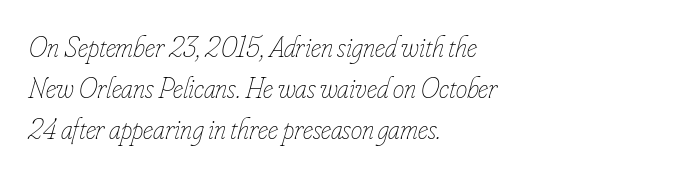
Q: Is the text bold? A: No.
Q: Is the text italic (slanted)? A: Yes, it leans right by about 16 degrees.
Q: Is the text underlined? A: No.
Q: How is the paragraph aligned? A: Left-aligned.
Q: Is the spacing between letters normal or unusually wide? A: Normal.
Q: Is the spacing between lines tight, normal or loose? A: Normal.
Q: Width (condensed, normal, or wide)? A: Condensed.
Q: Stroke contrast? A: Low.
Q: x-height? A: Small.
Q: Monospaced? A: No.
